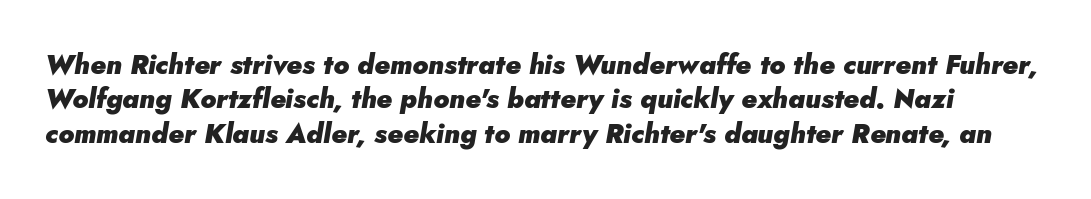
Baseline-to-baseline distance is the conventional proportion of letter height. Emphasis-style slanted type is in use. A dark, heavy texture on the line: the type is bold. Nobody touched the tracking dial on this one. Beneath every word, the page is bare.
